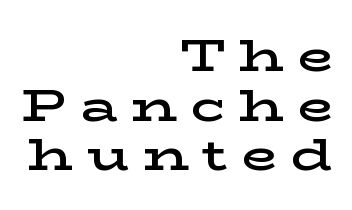
{"serif": "yes", "italic": "no", "bold": "semi", "weight": "semibold", "width": "wide", "stroke_contrast": "low", "x_height": "medium", "monospaced": "no", "underline": "no", "align": "right", "line_spacing": "tight", "line_spacing_ratio": 1.08, "letter_spacing": "wide", "letter_spacing_em": 0.3, "glyph_px": 46}
